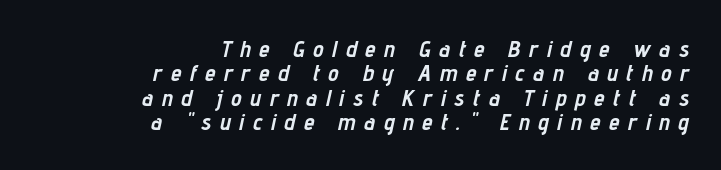
Q: Is the text bold? A: Yes.
Q: Is the text italic (slanted)? A: Yes, it leans right by about 12 degrees.
Q: Is the text underlined? A: No.
Q: How is the paragraph aligned? A: Right-aligned.
Q: Is the spacing between letters normal or unusually wide? A: Unusually wide.
Q: Is the spacing between lines tight, normal or loose? A: Tight.
